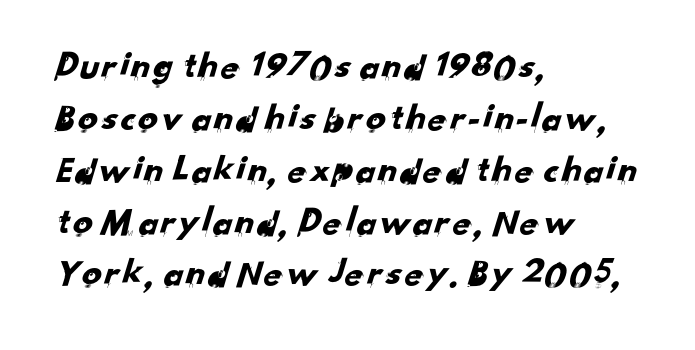
Nope, no serifs anywhere on these letters. Is this a fixed-width face? No — the glyphs have proportional, varying widths. Does the copy run flush right? No — it runs flush left. Unmarked baselines from the first word to the last.
